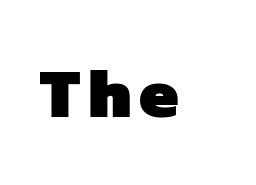
{"serif": "no", "bold": "yes", "weight": "heavy", "width": "normal", "stroke_contrast": "low", "x_height": "medium", "monospaced": "no", "underline": "no", "glyph_px": 70}
